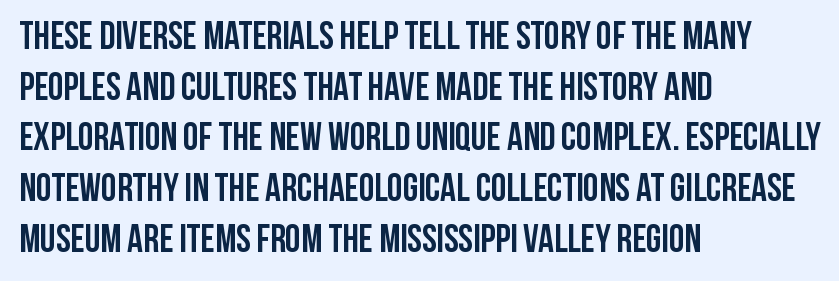
Q: Is the text bold? A: Yes.
Q: Is the text italic (slanted)? A: No, it is upright.
Q: Is the typeface a serif or a sans-serif typeface? A: Sans-serif.
Q: Is the text underlined? A: No.
Q: How is the paragraph aligned? A: Left-aligned.
Q: Is the spacing between letters normal or unusually wide? A: Normal.
Q: Is the spacing between lines tight, normal or loose? A: Normal.
Q: Width (condensed, normal, or wide)? A: Condensed.
Q: Stroke contrast? A: Low.
Q: x-height? A: Large.
Q: Monospaced? A: No.
